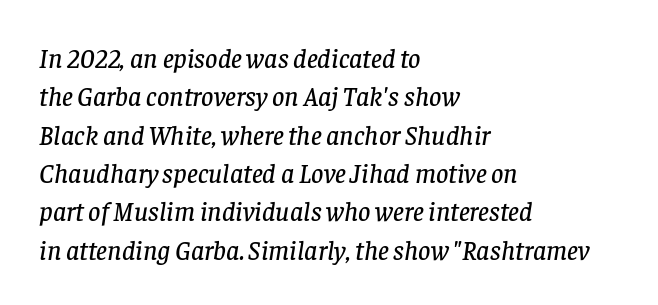
Q: Is the text italic (slanted)? A: Yes, it leans right by about 8 degrees.
Q: Is the text underlined? A: No.
Q: How is the paragraph aligned? A: Left-aligned.
Q: Is the spacing between letters normal or unusually wide? A: Normal.
Q: Is the spacing between lines tight, normal or loose? A: Normal.
